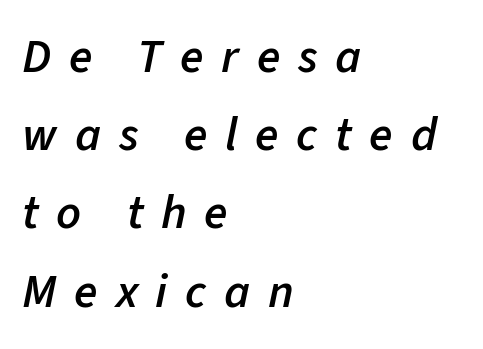
Varying glyph widths throughout — classic text-font behaviour. Just letters on the line, the space beneath them empty. Tracking here is generous; glyphs stand well apart from one another. Emphasis-style slanted type is in use.
